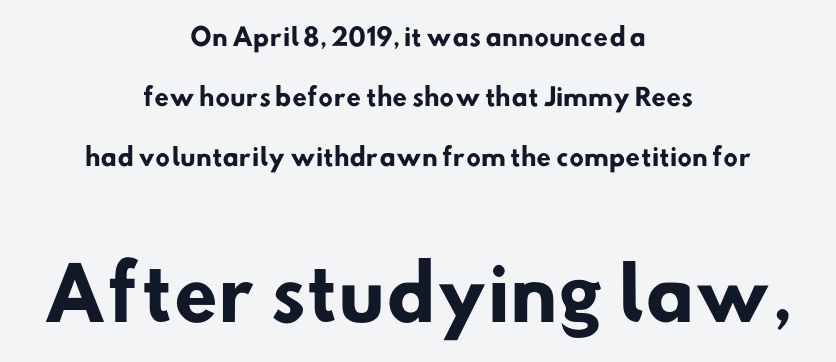
The designer went with a sans here, leaving each stem footless. Each new line begins a long way beneath the previous one. Reading top to bottom, the characters get bigger at the block break. Emphasis by weight is at full strength: bold. Nobody touched the tracking dial on this one.
